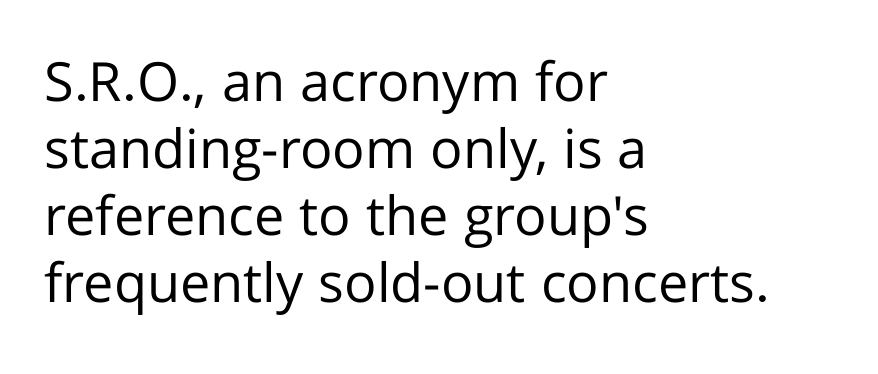
{"serif": "no", "italic": "no", "bold": "no", "weight": "regular", "width": "normal", "stroke_contrast": "low", "x_height": "medium", "monospaced": "no", "underline": "no", "align": "left", "line_spacing_ratio": 1.24, "letter_spacing": "normal", "letter_spacing_em": 0.0, "glyph_px": 54}
